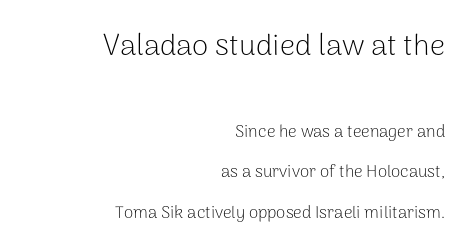
Q: Is the text bold? A: No.
Q: Is the text italic (slanted)? A: No, it is upright.
Q: Is the typeface a serif or a sans-serif typeface? A: Sans-serif.
Q: Is the text underlined? A: No.
Q: How is the paragraph aligned? A: Right-aligned.
Q: Is the spacing between letters normal or unusually wide? A: Normal.
Q: Is the spacing between lines tight, normal or loose? A: Loose.
Q: Which block of text is set in a larger size, the first (top) or the second (bottom)? A: The first (top) one.
Q: Width (condensed, normal, or wide)? A: Normal.
Q: Stroke contrast? A: Low.
Q: x-height? A: Medium.
Q: Monospaced? A: No.
